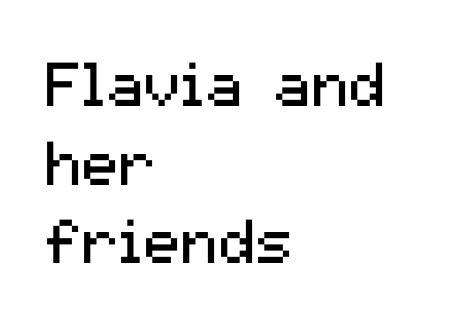
The image shows 62 px regular-weight sans-serif type, upright; set left-aligned, normal line spacing (1.27x), normal letter spacing, not underlined; medium stroke contrast and a medium x-height.
